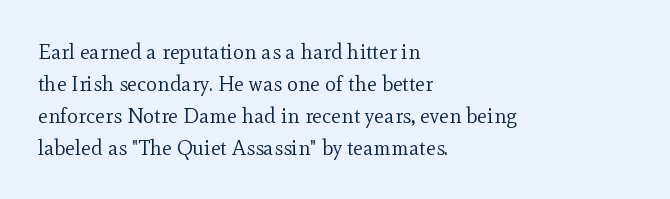
Q: Is the text bold? A: No.
Q: Is the text italic (slanted)? A: No, it is upright.
Q: Is the text underlined? A: No.
Q: How is the paragraph aligned? A: Left-aligned.
Q: Is the spacing between letters normal or unusually wide? A: Normal.
Q: Is the spacing between lines tight, normal or loose? A: Normal.
